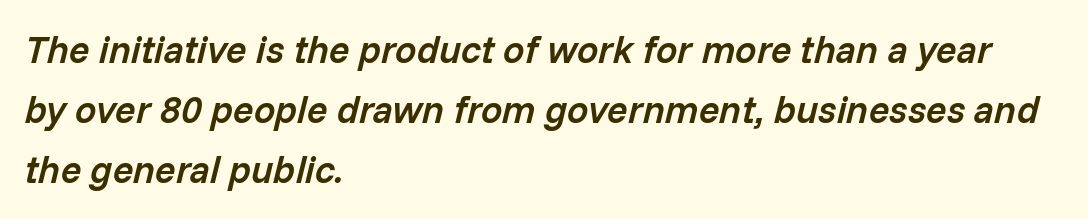
Q: Is the text bold? A: Semi-bold.
Q: Is the text italic (slanted)? A: Yes, it leans right by about 14 degrees.
Q: Is the text underlined? A: No.
Q: How is the paragraph aligned? A: Left-aligned.
Q: Is the spacing between letters normal or unusually wide? A: Normal.
Q: Is the spacing between lines tight, normal or loose? A: Normal.
Q: Width (condensed, normal, or wide)? A: Normal.
Q: Stroke contrast? A: Low.
Q: x-height? A: Medium.
Q: Monospaced? A: No.
